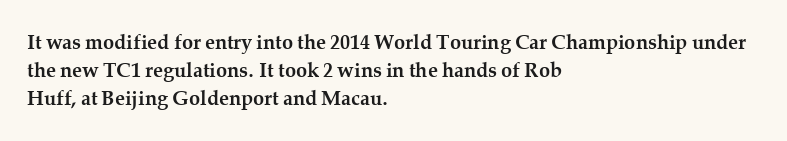
{"italic": "no", "bold": "yes", "underline": "no", "align": "left", "line_spacing": "normal", "line_spacing_ratio": 1.4, "letter_spacing": "normal", "letter_spacing_em": 0.0, "glyph_px": 20}
